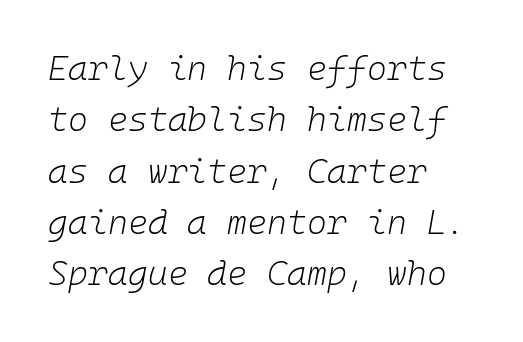
Q: Is the text bold? A: No.
Q: Is the text italic (slanted)? A: Yes, it leans right by about 10 degrees.
Q: Is the text underlined? A: No.
Q: How is the paragraph aligned? A: Left-aligned.
Q: Is the spacing between letters normal or unusually wide? A: Normal.
Q: Is the spacing between lines tight, normal or loose? A: Normal.
Q: Width (condensed, normal, or wide)? A: Normal.
Q: Stroke contrast? A: Low.
Q: x-height? A: Medium.
Q: Monospaced? A: Yes.
